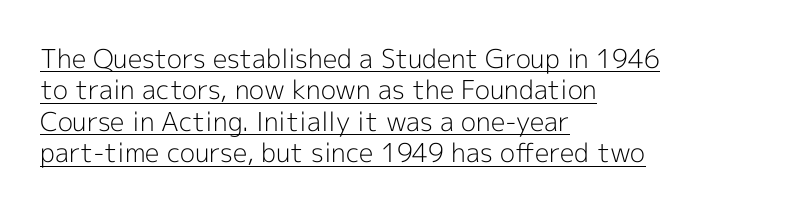
The letters stand straight up with perfectly vertical stems. Weight class: somewhere from thin through regular. This sample carries an underscore along the baseline area. The type is set solid horizontally, with unmodified tracking.
